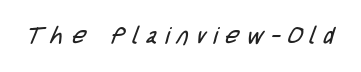
Q: Is the text bold? A: No.
Q: Is the text underlined? A: No.
Q: Is the spacing between letters normal or unusually wide? A: Unusually wide.
